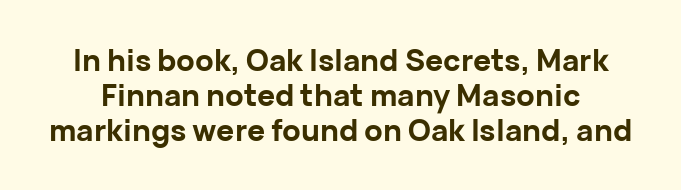
{"serif": "no", "italic": "no", "bold": "yes", "weight": "bold", "width": "normal", "stroke_contrast": "low", "x_height": "medium", "monospaced": "no", "underline": "no", "line_spacing_ratio": 1.17, "letter_spacing": "normal", "letter_spacing_em": 0.0, "glyph_px": 30}
